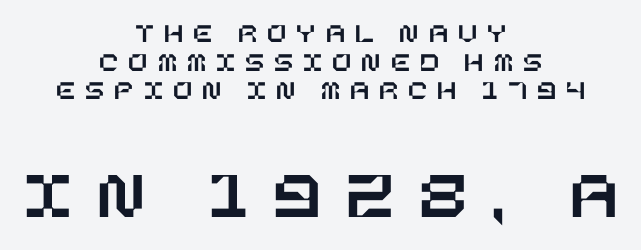
{"italic": "no", "width": "normal", "stroke_contrast": "low", "x_height": "large", "underline": "no", "align": "center", "line_spacing": "tight", "line_spacing_ratio": 1.02, "letter_spacing": "wide", "letter_spacing_em": 0.36, "larger_block": "second", "size_ratio": 2.5, "glyph_px": 70}
